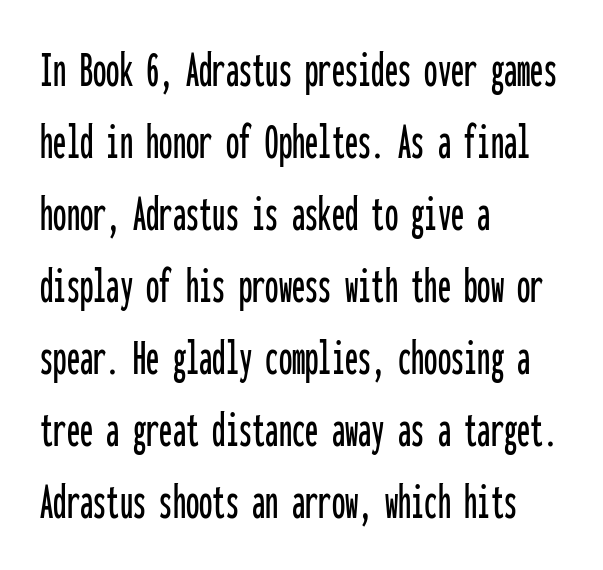
The face used here is monospaced, like something from a code editor. Spacing between characters is what you'd get straight out of the box. Every character sits straight up, as roman type does. Quick note: underline off. The designer left line spacing at the default. This rendering uses left alignment, leaving the right contour irregular.
